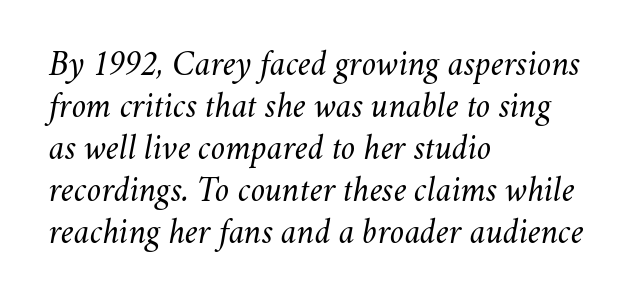
The image shows 35 px regular-weight type, italic (leaning right); set left-aligned, line spacing 1.2x, normal letter spacing, not underlined; medium stroke contrast and a small x-height.
